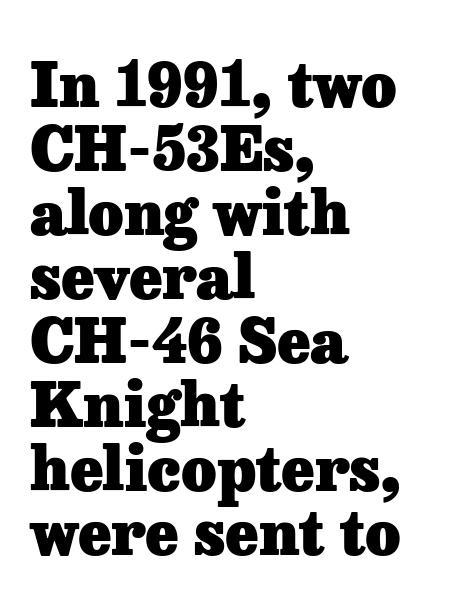
The image shows 61 px heavy serif type, upright; set left-aligned, tight line spacing (1.05x), normal letter spacing, not underlined; low stroke contrast and a medium x-height.
